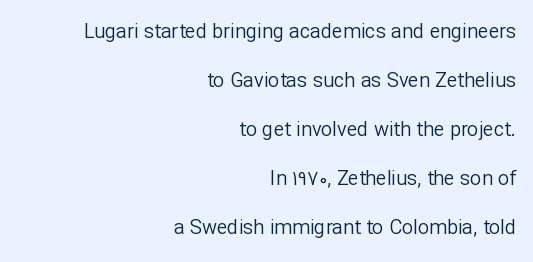
Regarding leading, the lines here are spaced well apart. Every row of glyphs terminates at an identical x-position on the right. Italic: no, the glyphs are upright roman. The letters sit at their default tracking, neither squeezed nor spread.
